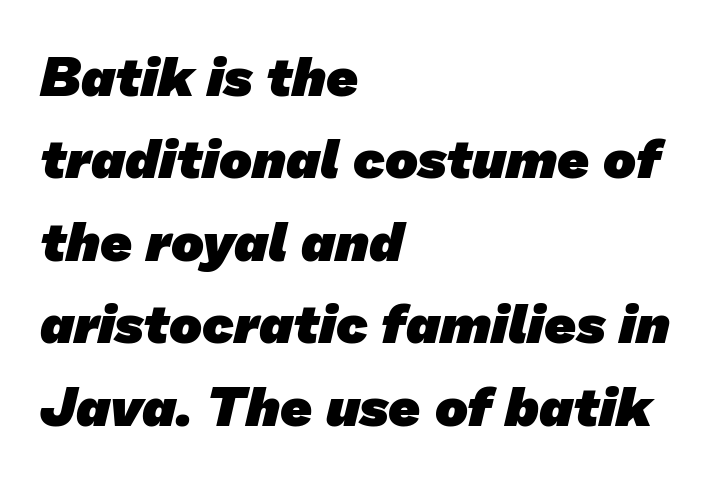
Q: Is the text bold? A: Yes.
Q: Is the typeface a serif or a sans-serif typeface? A: Sans-serif.
Q: Is the text underlined? A: No.
Q: How is the paragraph aligned? A: Left-aligned.
Q: Is the spacing between letters normal or unusually wide? A: Normal.
Q: Is the spacing between lines tight, normal or loose? A: Normal.
Q: Width (condensed, normal, or wide)? A: Normal.
Q: Stroke contrast? A: Low.
Q: x-height? A: Medium.
Q: Monospaced? A: No.
